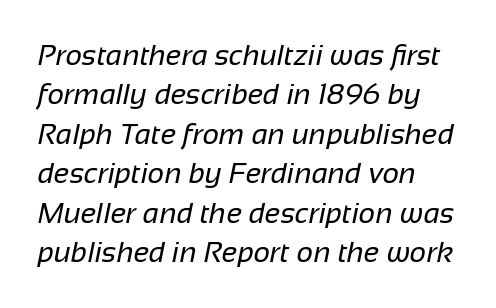
The image shows 29 px regular-weight sans-serif type; set normal line spacing (1.36x), normal letter spacing, not underlined; low stroke contrast and a medium x-height.
